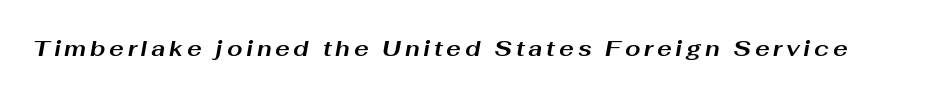
The image shows 22 px bold type, italic (leaning right); set not underlined.
